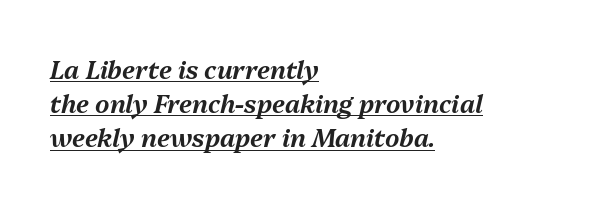
The image shows 25 px text type, italic (leaning right); set left-aligned, normal line spacing (1.37x), normal letter spacing, underlined.
